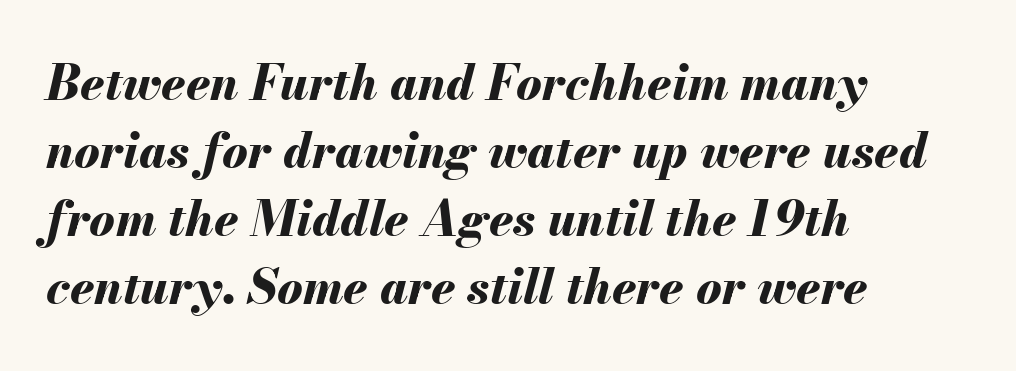
Every letter is thick-stroked: bold, no question. The face used here has a pronounced slope to its letters. Is the block centered? No — it sits flush against the left margin. A typesetter would call this proportional, since set widths differ per character.
